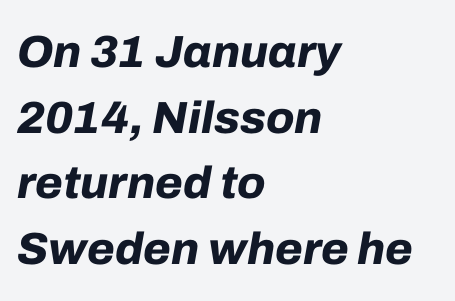
{"italic": "yes", "lean": "right", "slant_degrees": 10, "bold": "yes", "weight": "bold", "width": "normal", "stroke_contrast": "low", "x_height": "medium", "monospaced": "no", "underline": "no", "align": "left", "line_spacing": "normal", "line_spacing_ratio": 1.46, "letter_spacing": "normal", "letter_spacing_em": 0.0, "glyph_px": 45}
